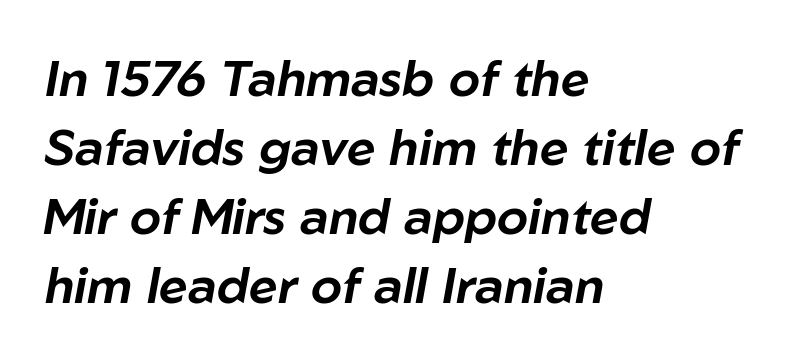
Any mark beneath the type? The region is blank. Words appear dense and cohesive because spacing is normal. The letters advance in unequal steps, a hallmark of proportional type. Regular leading. A classic flush-left, rag-right setting is used for this passage.
